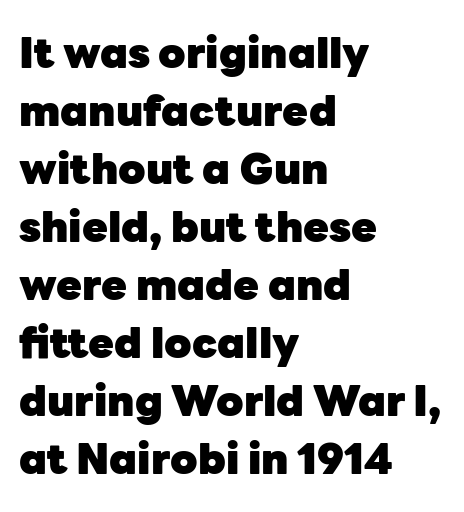
Q: Is the text bold? A: Yes.
Q: Is the text italic (slanted)? A: No, it is upright.
Q: Is the typeface a serif or a sans-serif typeface? A: Sans-serif.
Q: Is the text underlined? A: No.
Q: How is the paragraph aligned? A: Left-aligned.
Q: Is the spacing between letters normal or unusually wide? A: Normal.
Q: Is the spacing between lines tight, normal or loose? A: Normal.
Q: Width (condensed, normal, or wide)? A: Normal.
Q: Stroke contrast? A: Low.
Q: x-height? A: Medium.
Q: Monospaced? A: No.
